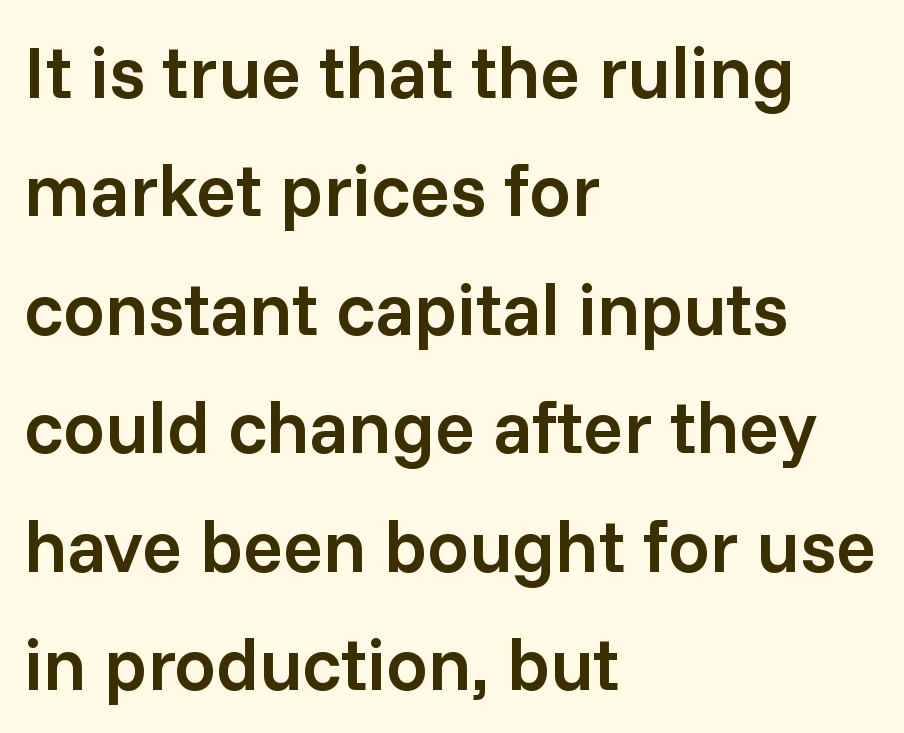
Italic: no, the glyphs are upright roman. Honestly, the letter spacing is just normal — you wouldn't notice it. The typesetter chose a ragged-right arrangement here. Descenders hang freely into open space. The characters display no serif detailing; their extremities are plain.
